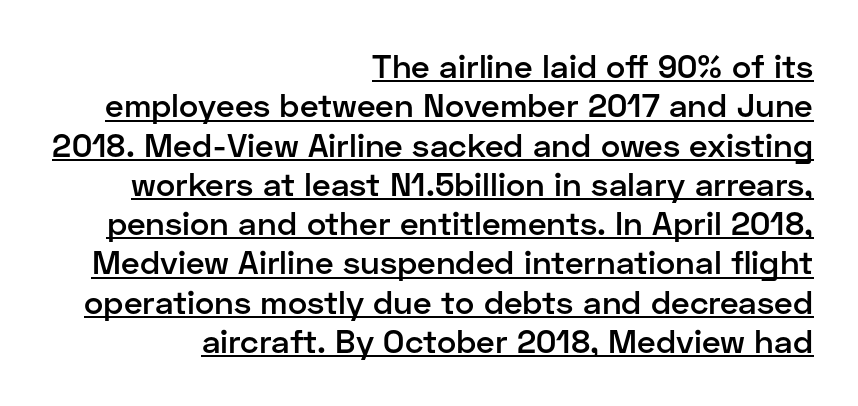
{"serif": "no", "italic": "no", "bold": "semi", "weight": "semibold", "width": "normal", "stroke_contrast": "low", "x_height": "medium", "monospaced": "no", "underline": "yes", "align": "right", "line_spacing_ratio": 1.19, "letter_spacing": "normal", "letter_spacing_em": 0.0, "glyph_px": 33}
